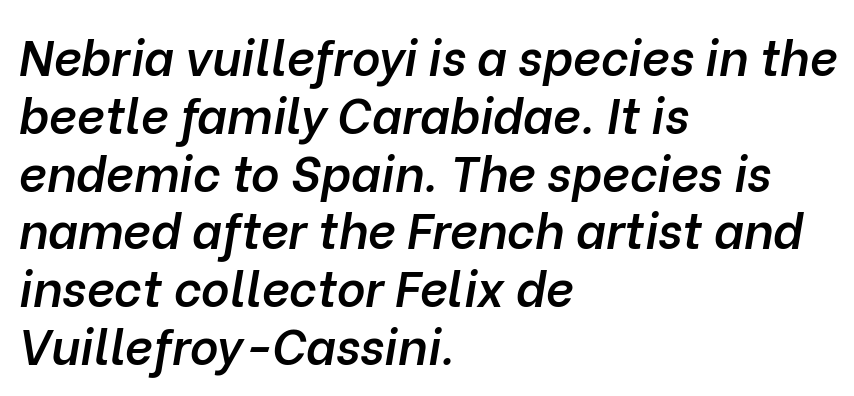
The image shows 49 px semibold type, italic (leaning right); set left-aligned, line spacing 1.18x, normal letter spacing, not underlined; low stroke contrast and a medium x-height.
